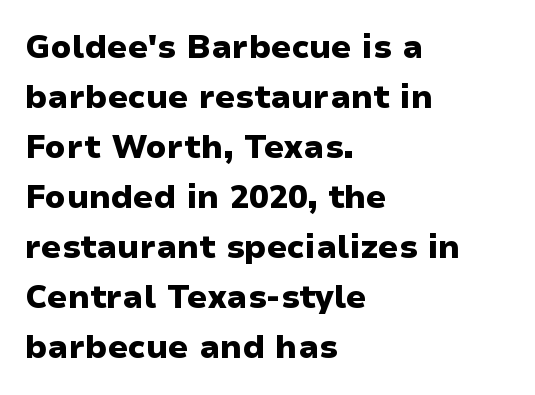
Q: Is the text bold? A: Yes.
Q: Is the text italic (slanted)? A: No, it is upright.
Q: Is the typeface a serif or a sans-serif typeface? A: Sans-serif.
Q: Is the text underlined? A: No.
Q: How is the paragraph aligned? A: Left-aligned.
Q: Is the spacing between letters normal or unusually wide? A: Normal.
Q: Is the spacing between lines tight, normal or loose? A: Normal.
Q: Width (condensed, normal, or wide)? A: Wide.
Q: Stroke contrast? A: Low.
Q: x-height? A: Medium.
Q: Monospaced? A: No.
